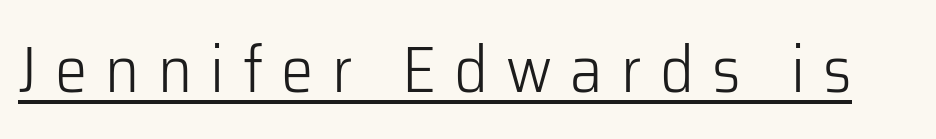
Q: Is the text bold? A: No.
Q: Is the text italic (slanted)? A: No, it is upright.
Q: Is the typeface a serif or a sans-serif typeface? A: Sans-serif.
Q: Is the text underlined? A: Yes.
Q: Is the spacing between letters normal or unusually wide? A: Unusually wide.
Q: Width (condensed, normal, or wide)? A: Normal.
Q: Stroke contrast? A: Low.
Q: x-height? A: Medium.
Q: Monospaced? A: No.
